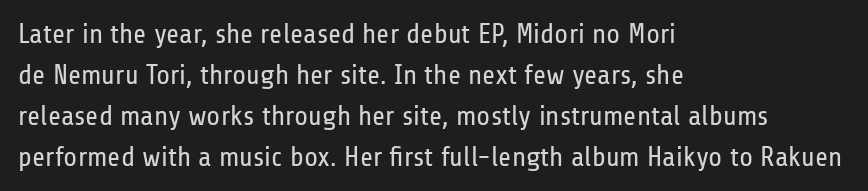
The image shows 28 px regular-weight, condensed sans-serif type, upright; set left-aligned, normal line spacing (1.46x), normal letter spacing, not underlined; low stroke contrast and a medium x-height.
